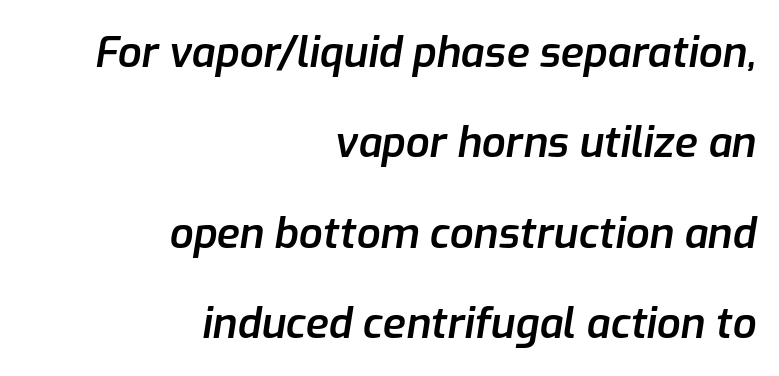
Its strokes are somewhat broadened, the hallmark of semibold type. The letters are slanted; this is an italic face. Words float on clear page, feet unadorned. Do the characters align in a grid? No, the font is proportional. Line spacing here is loose. There is no visible air inserted between adjacent glyphs.
